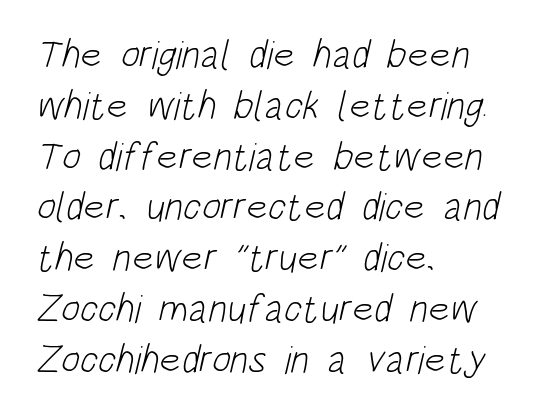
The image shows 40 px light, condensed sans-serif type; set left-aligned, normal line spacing (1.27x), normal letter spacing, not underlined; low stroke contrast and a large x-height.
